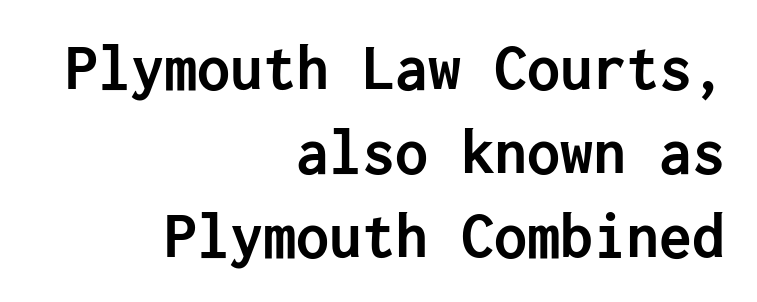
These words are printed bold, with thick strokes throughout. The specimen reads as upright at a glance. Decoration check: the copy has no underline. These lines are set flush right with a ragged left edge.
